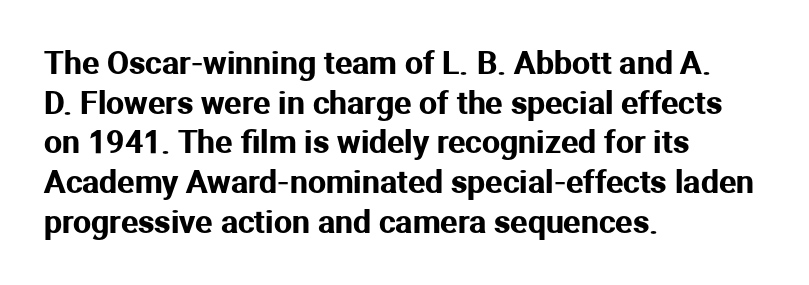
{"serif": "no", "italic": "no", "width": "normal", "stroke_contrast": "medium", "x_height": "medium", "monospaced": "no", "underline": "no", "align": "left", "line_spacing_ratio": 1.24, "letter_spacing": "normal", "letter_spacing_em": 0.0, "glyph_px": 32}
